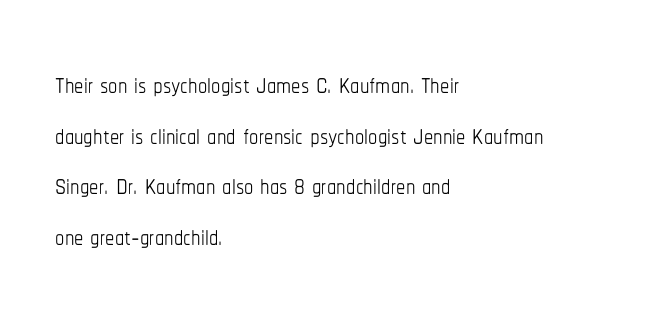
The image shows 37 px thin, condensed type, upright; set left-aligned, normal line spacing (1.37x), normal letter spacing, not underlined; low stroke contrast and a medium x-height.
